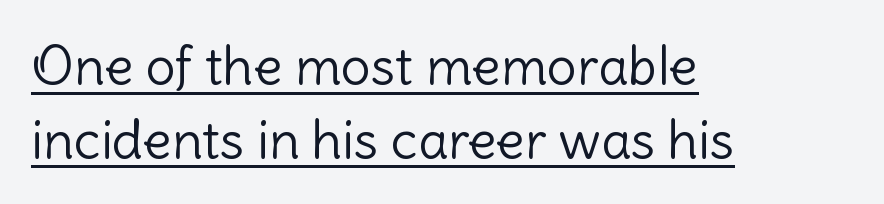
These lines keep a tight, regular rhythm from letter to letter. This is underlined copy, the kind a proofreader might mark for attention. What kind of face is this? One without serifs — a sans. Casual observation: everything's shoved over to the left.
